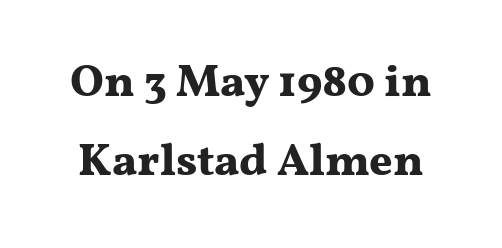
The image shows 45 px bold, wide serif type, upright; set line spacing 1.75x, normal letter spacing, not underlined; medium stroke contrast and a medium x-height.
